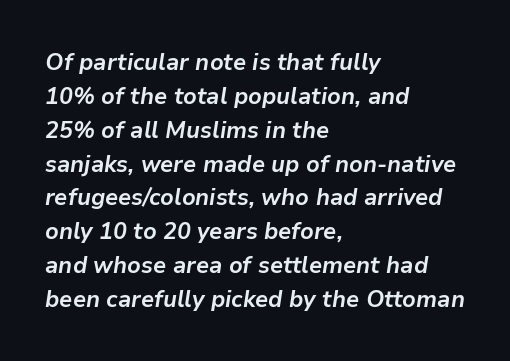
Q: Is the text bold? A: Yes.
Q: Is the text italic (slanted)? A: Yes, it leans right by about 9 degrees.
Q: Is the text underlined? A: No.
Q: How is the paragraph aligned? A: Left-aligned.
Q: Is the spacing between letters normal or unusually wide? A: Normal.
Q: Is the spacing between lines tight, normal or loose? A: Normal.
